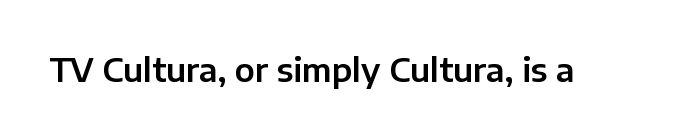
Rendered with straight, roman letterforms. You could not count columns in this text — the font is proportionally spaced. Rule under the text: the space is simply empty. The letters carry no serifs — their stems end cleanly without finishing strokes. This sample uses plain, unmodified letter spacing.
